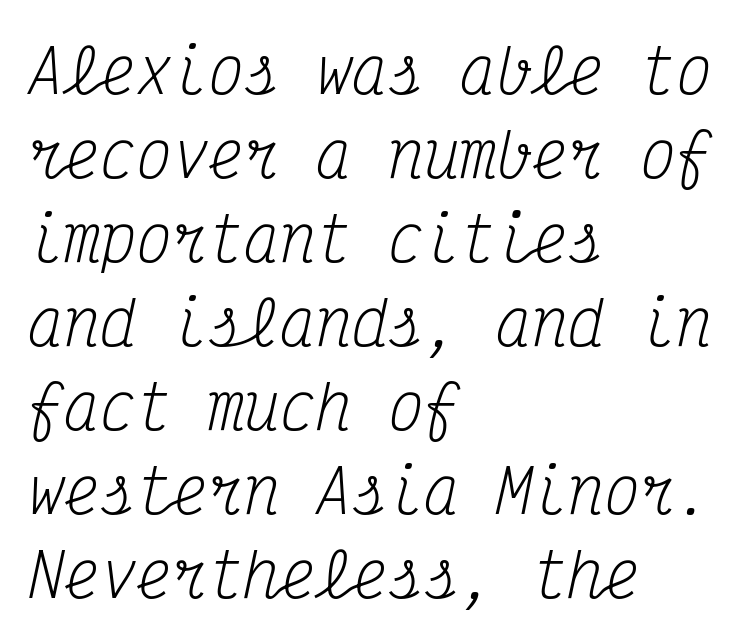
The image shows 60 px regular-weight, condensed serif type, italic (leaning right), monospaced; set left-aligned, normal line spacing (1.4x), normal letter spacing, not underlined; medium stroke contrast and a medium x-height.
